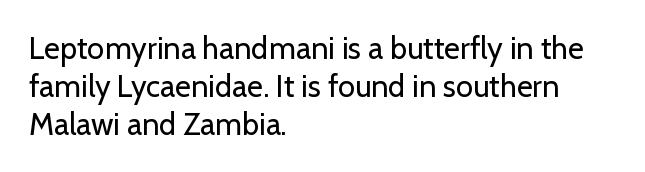
Q: Is the text bold? A: No.
Q: Is the text italic (slanted)? A: No, it is upright.
Q: Is the typeface a serif or a sans-serif typeface? A: Sans-serif.
Q: Is the text underlined? A: No.
Q: How is the paragraph aligned? A: Left-aligned.
Q: Is the spacing between letters normal or unusually wide? A: Normal.
Q: Width (condensed, normal, or wide)? A: Normal.
Q: Stroke contrast? A: Low.
Q: x-height? A: Medium.
Q: Monospaced? A: No.
